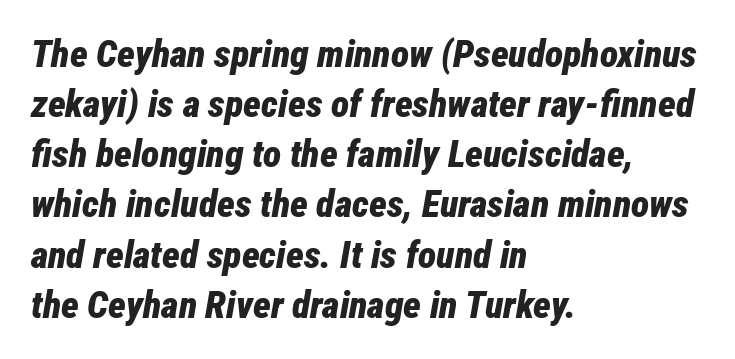
Q: Is the text bold? A: Yes.
Q: Is the text italic (slanted)? A: Yes, it leans right by about 12 degrees.
Q: Is the text underlined? A: No.
Q: How is the paragraph aligned? A: Left-aligned.
Q: Is the spacing between letters normal or unusually wide? A: Normal.
Q: Is the spacing between lines tight, normal or loose? A: Normal.
Q: Width (condensed, normal, or wide)? A: Condensed.
Q: Stroke contrast? A: Low.
Q: x-height? A: Medium.
Q: Monospaced? A: No.
